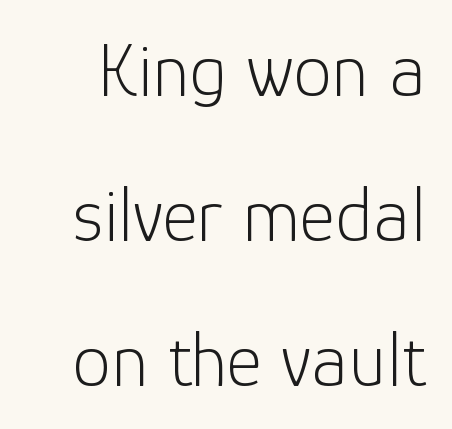
Unmarked baselines from the first word to the last. The type family on display is of the sans-serif kind. Heft: none added — not bold. The lettering holds an erect, upright posture throughout. The letterforms sit shoulder to shoulder at normal distance. Think of a printed novel: that variable character pitch is what you see here.
